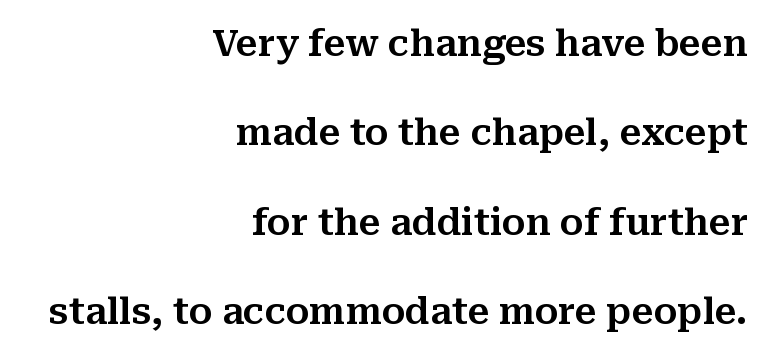
{"serif": "yes", "italic": "no", "width": "normal", "stroke_contrast": "medium", "x_height": "medium", "monospaced": "no", "underline": "no", "align": "right", "line_spacing": "loose", "line_spacing_ratio": 2.48, "letter_spacing": "normal", "letter_spacing_em": 0.0, "glyph_px": 36}
